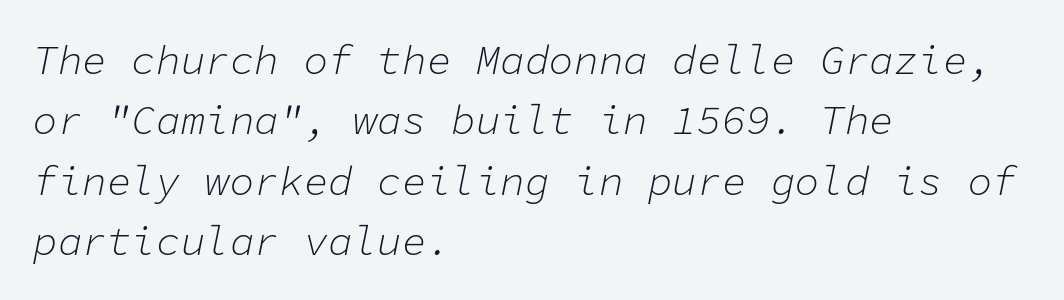
{"italic": "yes", "lean": "right", "slant_degrees": 11, "bold": "no", "weight": "light", "width": "normal", "stroke_contrast": "low", "x_height": "medium", "monospaced": "yes", "underline": "no", "align": "left", "line_spacing": "normal", "line_spacing_ratio": 1.47, "letter_spacing": "normal", "letter_spacing_em": 0.0, "glyph_px": 41}
